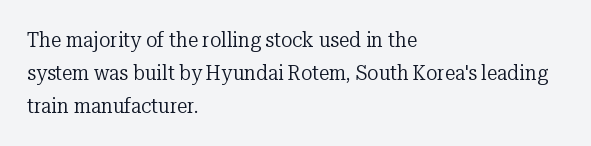
The image shows 21 px text type, upright; set left-aligned, normal line spacing (1.57x), normal letter spacing, not underlined.
